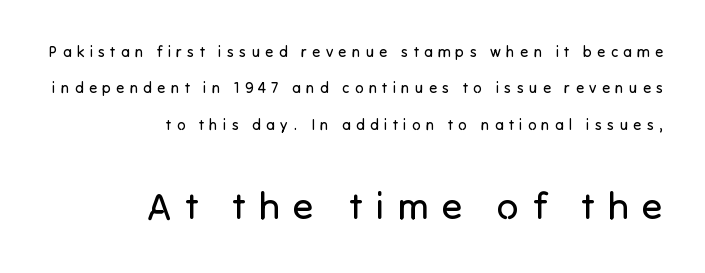
The image shows 38 px regular-weight sans-serif type, upright; set right-aligned, loose line spacing (2.42x), unusually wide letter spacing (+0.35 em), not underlined; the second (bottom) block is 2.53x larger; low stroke contrast and a medium x-height.
